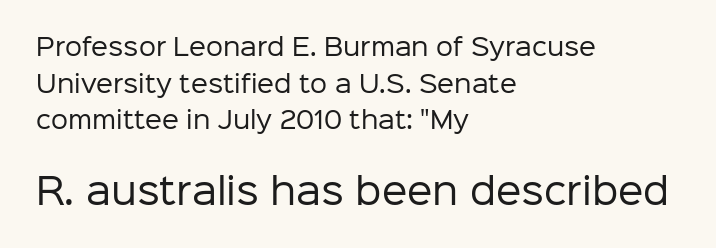
The image shows 36 px regular-weight sans-serif type, upright; set left-aligned, normal line spacing (1.53x), normal letter spacing, not underlined; the second (bottom) block is 1.5x larger; low stroke contrast and a medium x-height.
